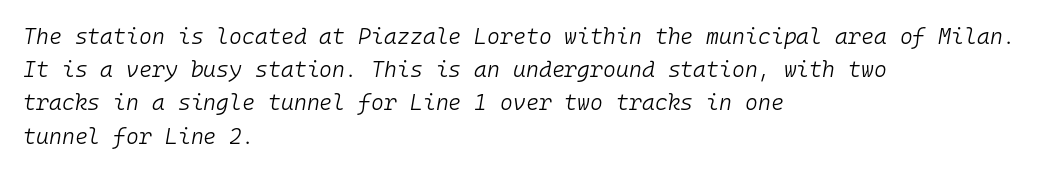
Q: Is the text bold? A: No.
Q: Is the text italic (slanted)? A: Yes, it leans right by about 10 degrees.
Q: Is the text underlined? A: No.
Q: How is the paragraph aligned? A: Left-aligned.
Q: Is the spacing between letters normal or unusually wide? A: Normal.
Q: Is the spacing between lines tight, normal or loose? A: Normal.
